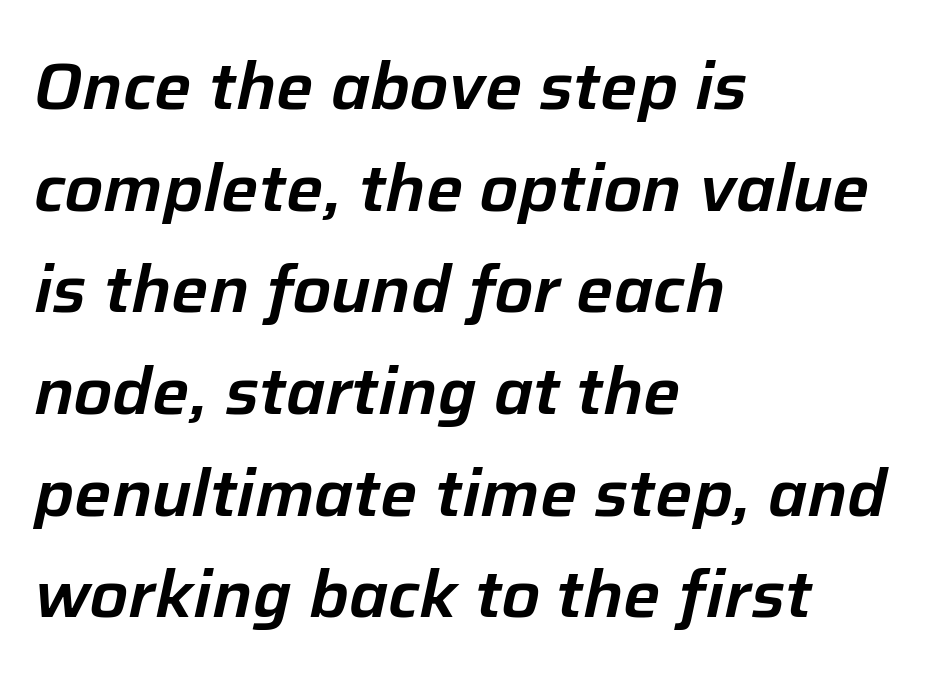
Q: Is the text italic (slanted)? A: Yes, it leans right by about 12 degrees.
Q: Is the text underlined? A: No.
Q: How is the paragraph aligned? A: Left-aligned.
Q: Is the spacing between letters normal or unusually wide? A: Normal.
Q: Is the spacing between lines tight, normal or loose? A: Normal.
Q: Width (condensed, normal, or wide)? A: Normal.
Q: Stroke contrast? A: Low.
Q: x-height? A: Medium.
Q: Monospaced? A: No.
